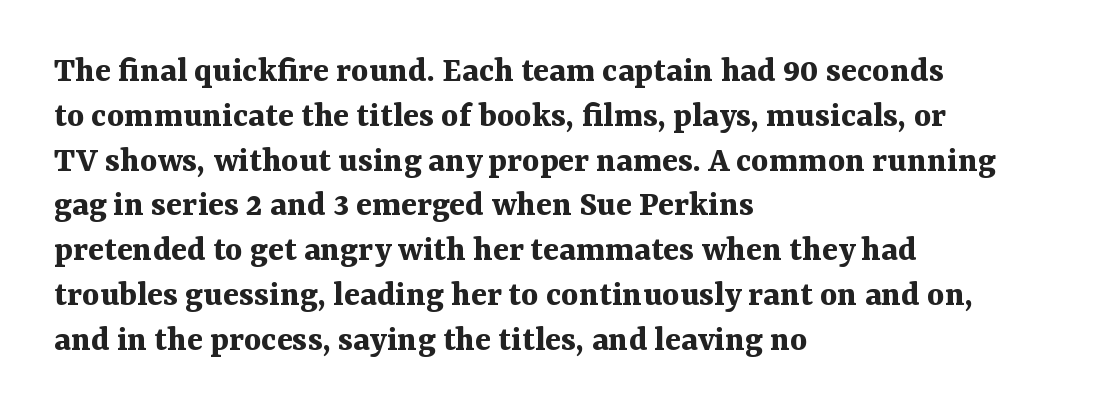
The glyphs in this specimen are seriffed. Looks like regular typesetting: each glyph gets only the width it needs. Each glyph is drawn with heavy, bold strokes. Is the letter spacing exaggerated? No — it looks like the ordinary default. The compositor pushed each line to the left boundary.
